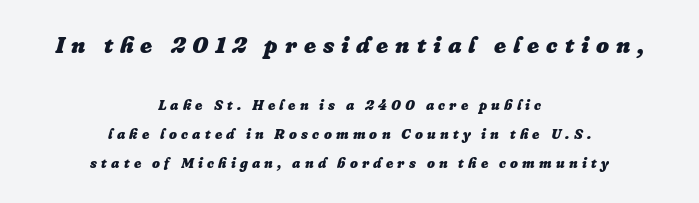
{"italic": "yes", "lean": "right", "slant_degrees": 16, "bold": "yes", "underline": "no", "align": "center", "line_spacing": "loose", "line_spacing_ratio": 2.08, "letter_spacing": "wide", "letter_spacing_em": 0.3, "larger_block": "first", "size_ratio": 1.64, "glyph_px": 23}
